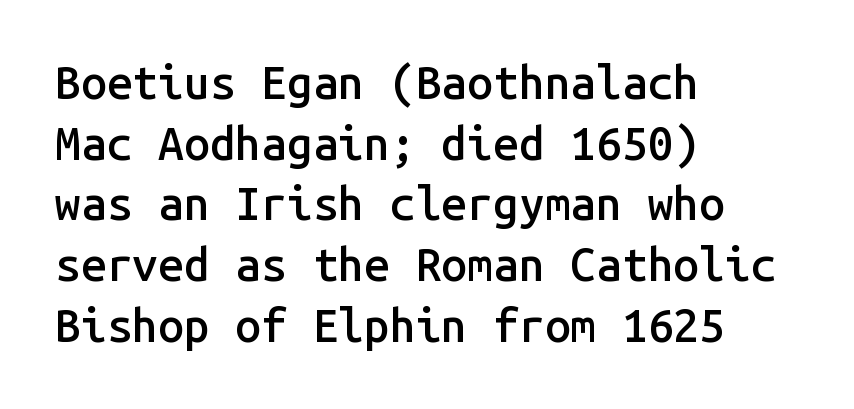
The image shows 46 px semibold sans-serif type, upright, monospaced; set left-aligned, normal line spacing (1.32x), normal letter spacing, not underlined; low stroke contrast and a medium x-height.
